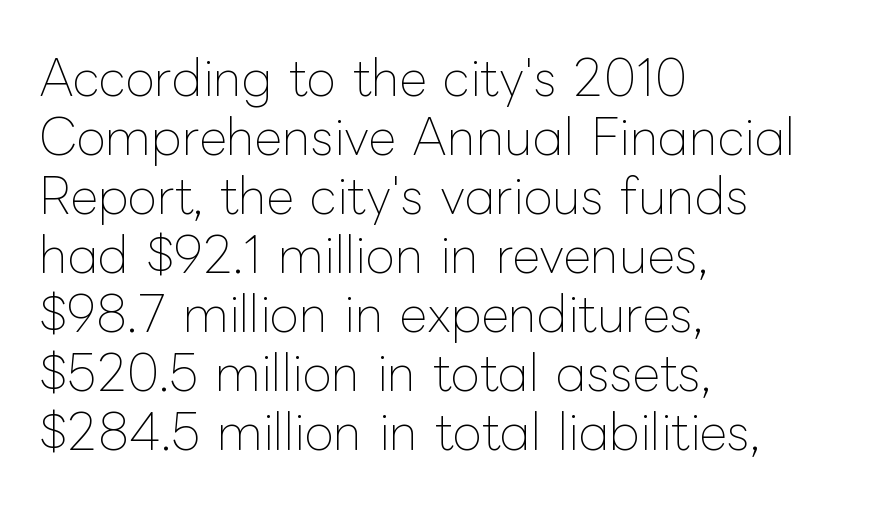
Q: Is the text bold? A: No.
Q: Is the text italic (slanted)? A: No, it is upright.
Q: Is the text underlined? A: No.
Q: How is the paragraph aligned? A: Left-aligned.
Q: Is the spacing between letters normal or unusually wide? A: Normal.
Q: Width (condensed, normal, or wide)? A: Normal.
Q: Stroke contrast? A: Low.
Q: x-height? A: Medium.
Q: Monospaced? A: No.
